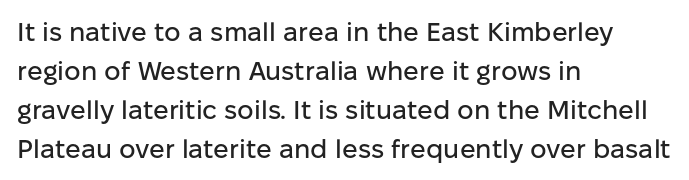
Q: Is the text italic (slanted)? A: No, it is upright.
Q: Is the text underlined? A: No.
Q: How is the paragraph aligned? A: Left-aligned.
Q: Is the spacing between letters normal or unusually wide? A: Normal.
Q: Is the spacing between lines tight, normal or loose? A: Normal.
